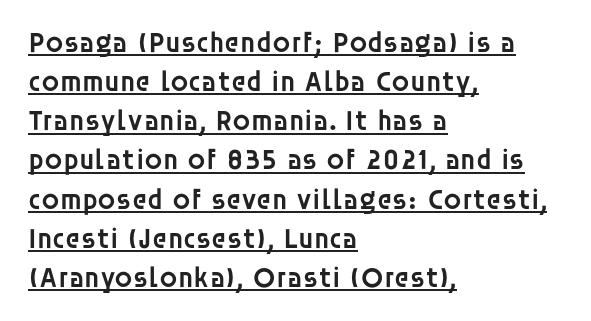
The rendering uses a semibold face; strokes are thickened but not to full bold. What kind of face is this? One without serifs — a sans. Proportional: the letters do not fall into vertical columns. Students, observe the line beneath the letters — that is underlining.
